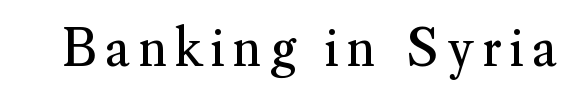
Q: Is the text bold? A: No.
Q: Is the text italic (slanted)? A: No, it is upright.
Q: Is the typeface a serif or a sans-serif typeface? A: Serif.
Q: Is the text underlined? A: No.
Q: Width (condensed, normal, or wide)? A: Normal.
Q: Stroke contrast? A: Medium.
Q: x-height? A: Small.
Q: Monospaced? A: No.
